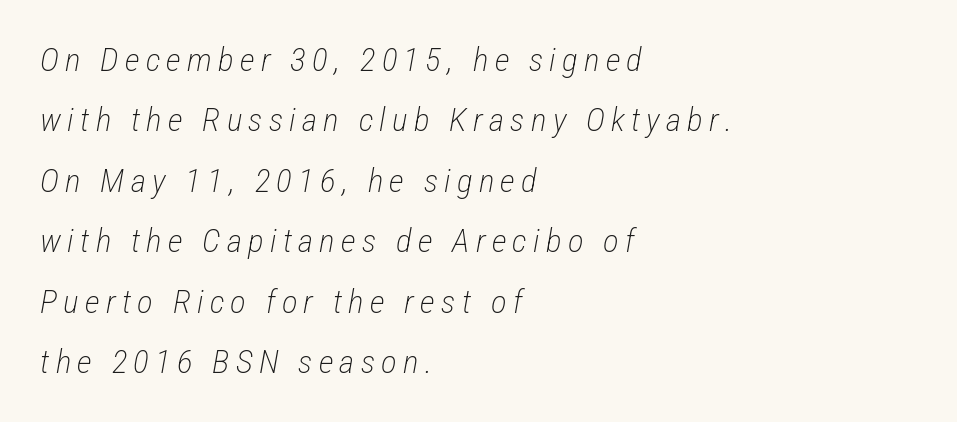
{"italic": "yes", "lean": "right", "slant_degrees": 12, "bold": "no", "weight": "light", "width": "condensed", "stroke_contrast": "low", "x_height": "medium", "monospaced": "no", "underline": "no", "align": "left", "line_spacing_ratio": 1.83, "glyph_px": 33}
